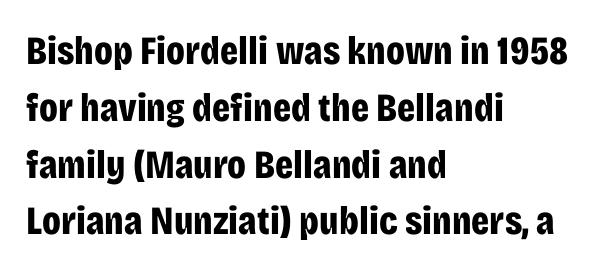
The image shows 40 px bold, condensed sans-serif type, upright; set left-aligned, normal line spacing (1.42x), normal letter spacing, not underlined; low stroke contrast and a large x-height.
